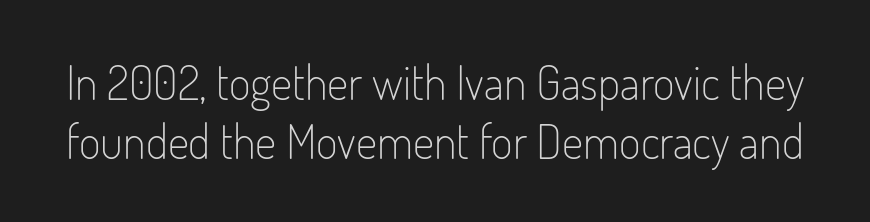
The image shows 47 px light, condensed sans-serif type, upright; set normal line spacing (1.25x), normal letter spacing, not underlined; low stroke contrast and a small x-height.
